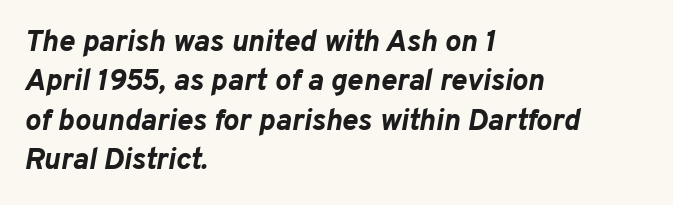
The image shows 30 px bold type, italic (leaning right); set left-aligned, normal line spacing (1.31x), normal letter spacing, not underlined; low stroke contrast and a medium x-height.
